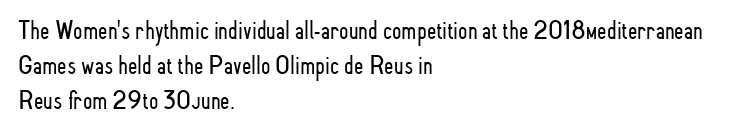
{"italic": "no", "bold": "no", "underline": "no", "align": "left", "line_spacing": "normal", "line_spacing_ratio": 1.29, "letter_spacing": "normal", "letter_spacing_em": 0.0, "glyph_px": 27}
